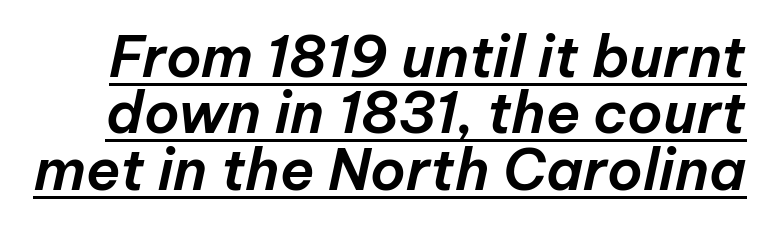
Q: Is the text italic (slanted)? A: Yes, it leans right by about 12 degrees.
Q: Is the text underlined? A: Yes.
Q: Is the spacing between letters normal or unusually wide? A: Normal.
Q: Is the spacing between lines tight, normal or loose? A: Tight.
Q: Width (condensed, normal, or wide)? A: Normal.
Q: Stroke contrast? A: Low.
Q: x-height? A: Medium.
Q: Monospaced? A: No.
